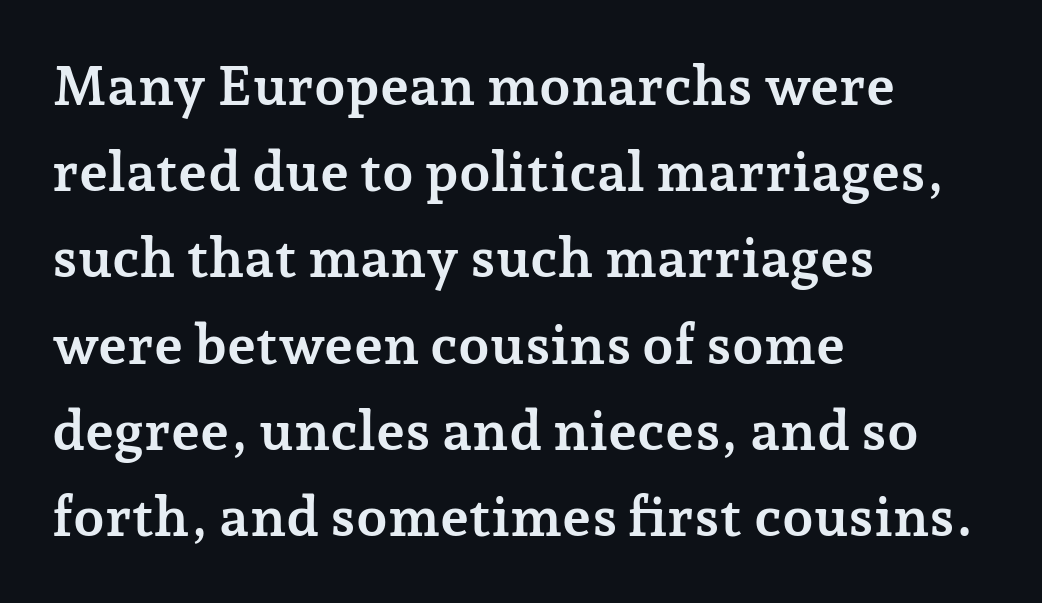
The image shows 56 px semibold serif type, upright; set left-aligned, normal line spacing (1.54x), normal letter spacing, not underlined; low stroke contrast and a medium x-height.
